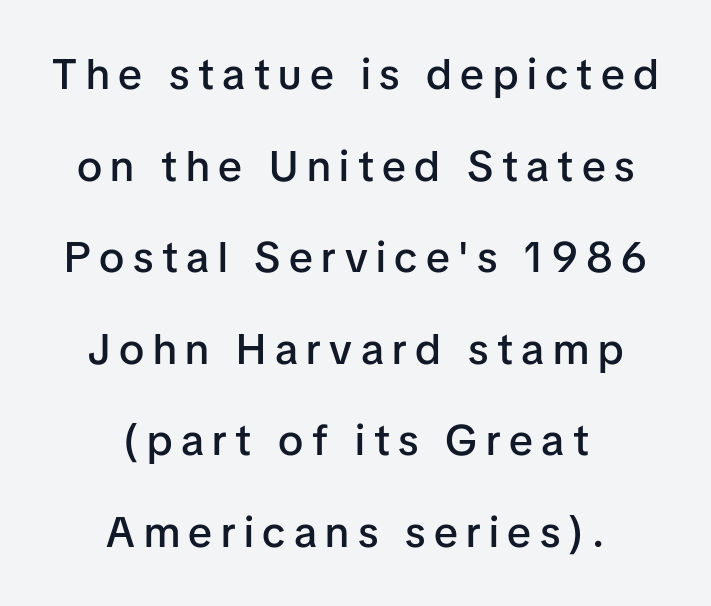
Q: Is the text bold? A: Semi-bold.
Q: Is the text italic (slanted)? A: No, it is upright.
Q: Is the typeface a serif or a sans-serif typeface? A: Sans-serif.
Q: Is the text underlined? A: No.
Q: How is the paragraph aligned? A: Centered.
Q: Is the spacing between letters normal or unusually wide? A: Unusually wide.
Q: Is the spacing between lines tight, normal or loose? A: Loose.
Q: Width (condensed, normal, or wide)? A: Normal.
Q: Stroke contrast? A: Low.
Q: x-height? A: Medium.
Q: Monospaced? A: No.
